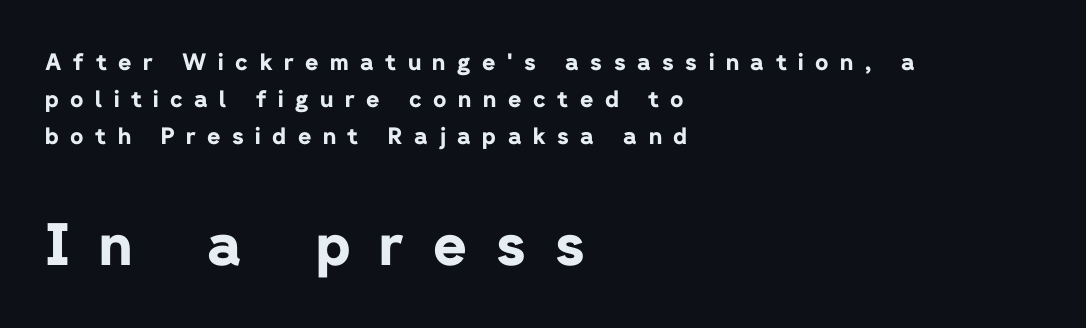
The image shows 58 px bold sans-serif type, upright; set left-aligned, normal line spacing (1.61x), unusually wide letter spacing (+0.5 em), not underlined; the second (bottom) block is 2.52x larger; low stroke contrast and a medium x-height.
